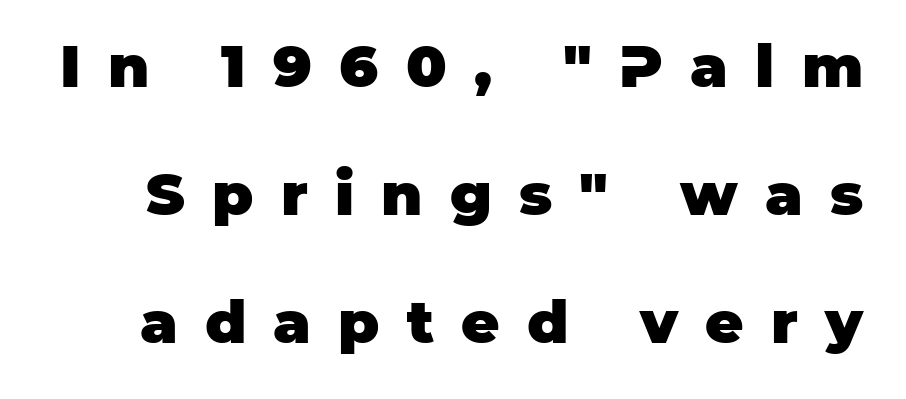
Note: no serifs on the glyphs. The horizontal fit of the characters is loose and conspicuously gappy. The words here are not underlined. This block would shrink considerably if given ordinary leading; it's expanded now.
